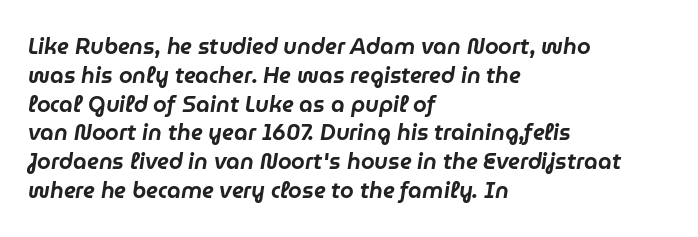
Q: Is the text italic (slanted)? A: Yes, it leans right by about 9 degrees.
Q: Is the text underlined? A: No.
Q: How is the paragraph aligned? A: Left-aligned.
Q: Is the spacing between letters normal or unusually wide? A: Normal.
Q: Is the spacing between lines tight, normal or loose? A: Normal.
